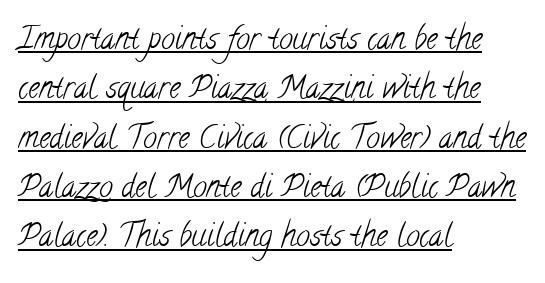
{"serif": "yes", "bold": "no", "weight": "light", "width": "condensed", "stroke_contrast": "low", "x_height": "small", "monospaced": "no", "underline": "yes", "align": "left", "line_spacing": "normal", "line_spacing_ratio": 1.59, "letter_spacing": "normal", "letter_spacing_em": 0.0, "glyph_px": 31}
